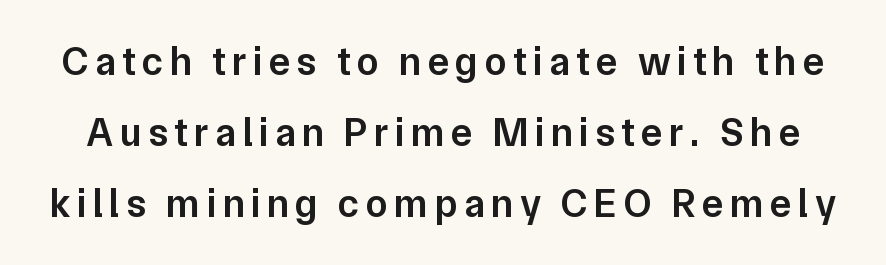
The rendering uses a semibold face; strokes are thickened but not to full bold. Do the characters align in a grid? No, the font is proportional. Ascenders rise straight up at ninety degrees. Rule under the text: the space is simply empty.
